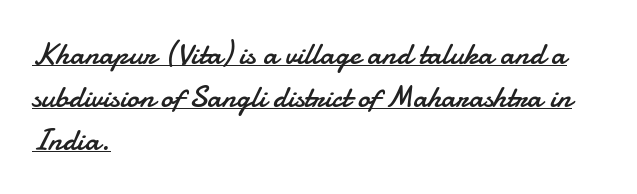
Look at the bottom of the vertical strokes: they stop flat, with no serifs. Nothing heavy about these letters — not bold at all. Whoever set this chose a conventional vertical rhythm. Descenders here cross a horizontal rule under the line.
